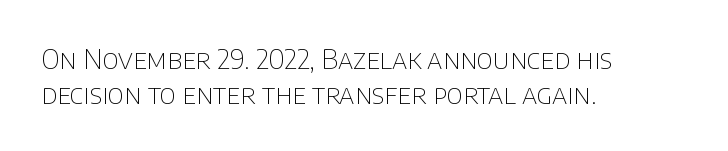
Q: Is the text bold? A: No.
Q: Is the text italic (slanted)? A: No, it is upright.
Q: Is the text underlined? A: No.
Q: How is the paragraph aligned? A: Left-aligned.
Q: Is the spacing between letters normal or unusually wide? A: Normal.
Q: Is the spacing between lines tight, normal or loose? A: Normal.
